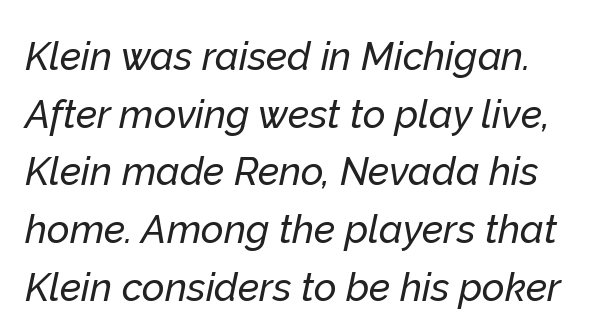
{"italic": "yes", "lean": "right", "slant_degrees": 12, "width": "normal", "stroke_contrast": "low", "x_height": "medium", "monospaced": "no", "underline": "no", "line_spacing": "normal", "line_spacing_ratio": 1.48, "letter_spacing": "normal", "letter_spacing_em": 0.0, "glyph_px": 39}
